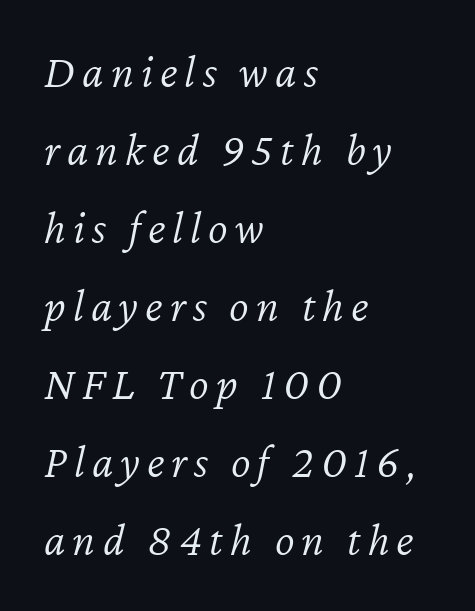
The image shows 47 px light type, italic (leaning right); set left-aligned, normal line spacing (1.66x), not underlined; low stroke contrast and a medium x-height.
